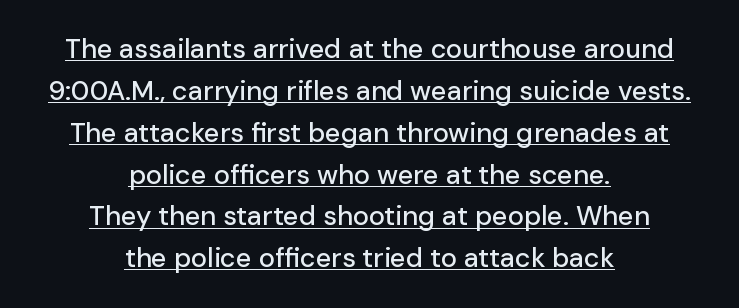
Q: Is the text italic (slanted)? A: No, it is upright.
Q: Is the text underlined? A: Yes.
Q: How is the paragraph aligned? A: Centered.
Q: Is the spacing between letters normal or unusually wide? A: Normal.
Q: Is the spacing between lines tight, normal or loose? A: Normal.
